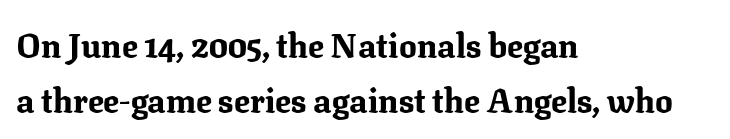
The image shows 33 px bold serif type, upright; set left-aligned, normal line spacing (1.66x), normal letter spacing, not underlined; medium stroke contrast and a medium x-height.
